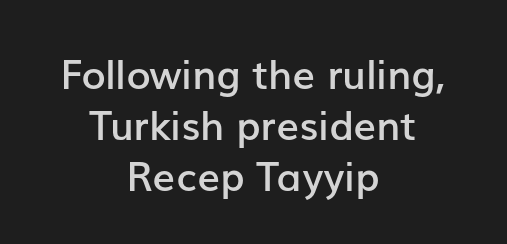
The image shows 40 px semibold sans-serif type, upright; set centered, normal line spacing (1.27x), normal letter spacing, not underlined; low stroke contrast and a medium x-height.
